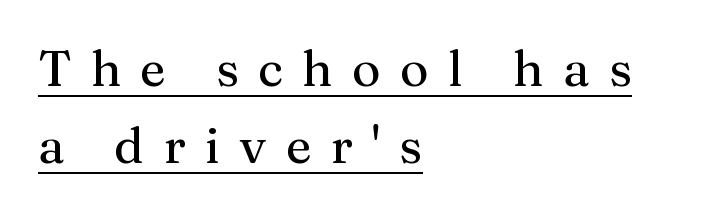
{"serif": "yes", "italic": "no", "width": "normal", "stroke_contrast": "medium", "x_height": "medium", "monospaced": "no", "underline": "yes", "align": "left", "line_spacing": "normal", "line_spacing_ratio": 1.57, "letter_spacing": "wide", "letter_spacing_em": 0.4, "glyph_px": 49}
